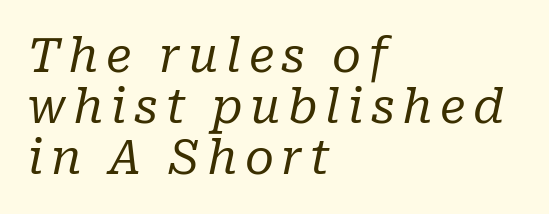
The image shows 47 px regular-weight serif type, italic (leaning right); set left-aligned, tight line spacing (1.08x), not underlined; low stroke contrast and a medium x-height.
